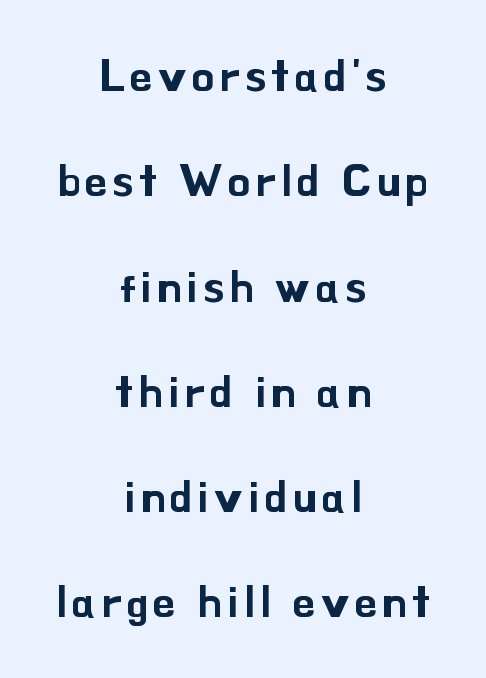
Q: Is the text italic (slanted)? A: No, it is upright.
Q: Is the typeface a serif or a sans-serif typeface? A: Sans-serif.
Q: Is the text underlined? A: No.
Q: How is the paragraph aligned? A: Centered.
Q: Is the spacing between lines tight, normal or loose? A: Loose.
Q: Width (condensed, normal, or wide)? A: Normal.
Q: Stroke contrast? A: Low.
Q: x-height? A: Small.
Q: Monospaced? A: No.
